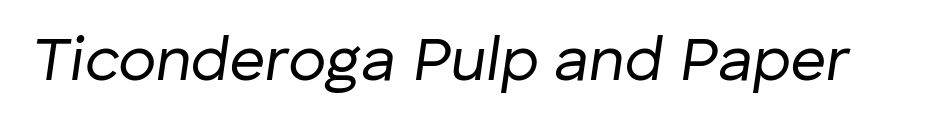
{"italic": "yes", "lean": "right", "slant_degrees": 8, "bold": "no", "weight": "regular", "width": "normal", "stroke_contrast": "low", "x_height": "medium", "monospaced": "no", "underline": "no", "letter_spacing": "normal", "letter_spacing_em": 0.0, "glyph_px": 63}
